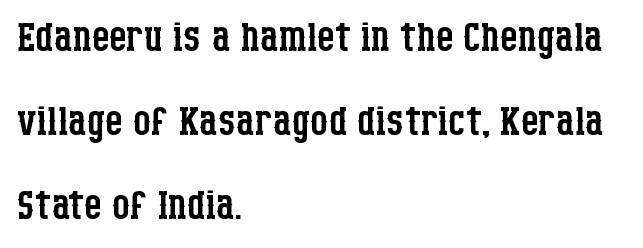
The image shows 56 px regular-weight, condensed serif type, upright; set left-aligned, normal line spacing (1.5x), normal letter spacing, not underlined; low stroke contrast and a large x-height.
